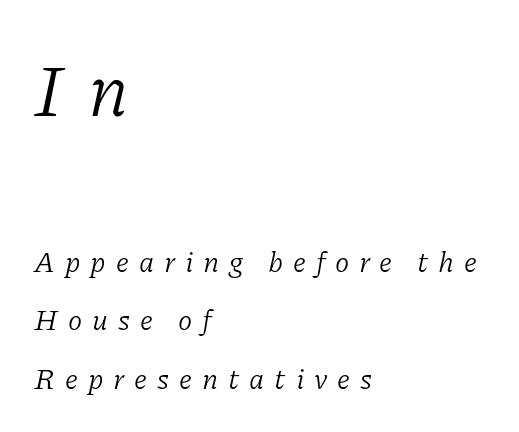
The image shows 73 px light serif type, italic (leaning right); set left-aligned, loose line spacing (2.01x), unusually wide letter spacing (+0.34 em), not underlined; the first (top) block is 2.52x larger; low stroke contrast and a medium x-height.
